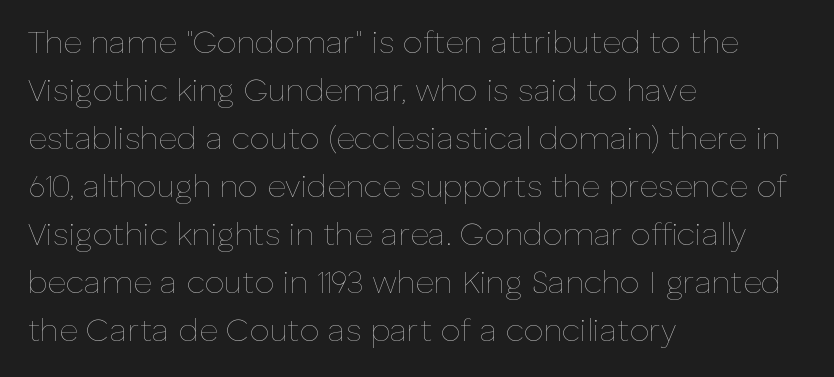
Q: Is the text bold? A: No.
Q: Is the text italic (slanted)? A: No, it is upright.
Q: Is the text underlined? A: No.
Q: How is the paragraph aligned? A: Left-aligned.
Q: Is the spacing between letters normal or unusually wide? A: Normal.
Q: Is the spacing between lines tight, normal or loose? A: Normal.
Q: Width (condensed, normal, or wide)? A: Normal.
Q: Stroke contrast? A: Low.
Q: x-height? A: Medium.
Q: Monospaced? A: No.
